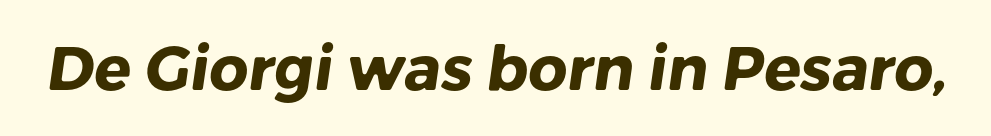
Q: Is the text bold? A: Yes.
Q: Is the typeface a serif or a sans-serif typeface? A: Sans-serif.
Q: Is the text underlined? A: No.
Q: Is the spacing between letters normal or unusually wide? A: Normal.
Q: Width (condensed, normal, or wide)? A: Normal.
Q: Stroke contrast? A: Low.
Q: x-height? A: Medium.
Q: Monospaced? A: No.
